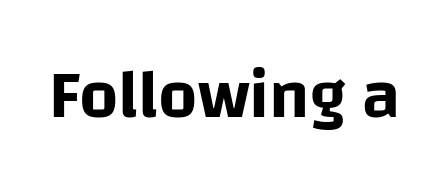
{"serif": "no", "italic": "no", "width": "normal", "stroke_contrast": "low", "x_height": "large", "monospaced": "no", "underline": "no", "letter_spacing": "normal", "letter_spacing_em": 0.0, "glyph_px": 69}
